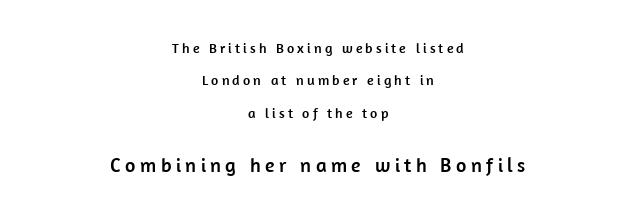
The image shows 20 px text type, upright; set centered, loose line spacing (2.32x), unusually wide letter spacing (+0.22 em), not underlined; the second (bottom) block is 1.43x larger.
